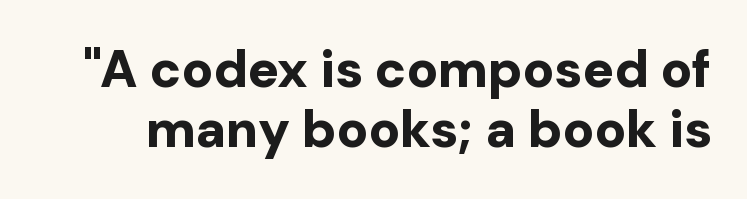
{"serif": "no", "italic": "no", "bold": "yes", "weight": "bold", "width": "normal", "stroke_contrast": "low", "x_height": "medium", "monospaced": "no", "underline": "no", "line_spacing": "tight", "line_spacing_ratio": 1.15, "letter_spacing": "normal", "letter_spacing_em": 0.0, "glyph_px": 52}
